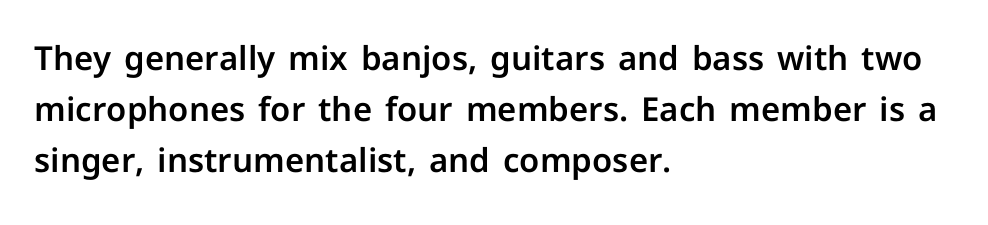
{"serif": "no", "italic": "no", "width": "normal", "stroke_contrast": "low", "x_height": "medium", "monospaced": "no", "underline": "no", "align": "left", "line_spacing": "normal", "line_spacing_ratio": 1.55, "letter_spacing": "normal", "letter_spacing_em": 0.0, "glyph_px": 33}
